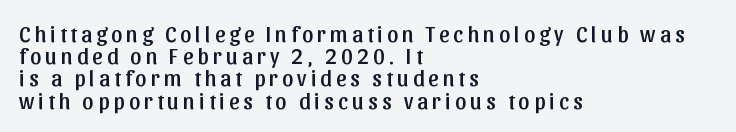
The image shows 22 px text type, upright; set left-aligned, tight line spacing (1.01x), not underlined.
